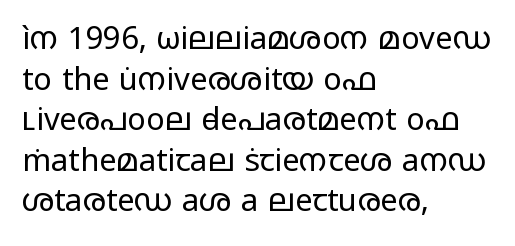
{"serif": "no", "italic": "no", "bold": "no", "weight": "regular", "width": "wide", "stroke_contrast": "low", "x_height": "medium", "monospaced": "no", "underline": "no", "align": "left", "line_spacing": "normal", "line_spacing_ratio": 1.31, "letter_spacing": "normal", "letter_spacing_em": 0.0, "glyph_px": 31}
